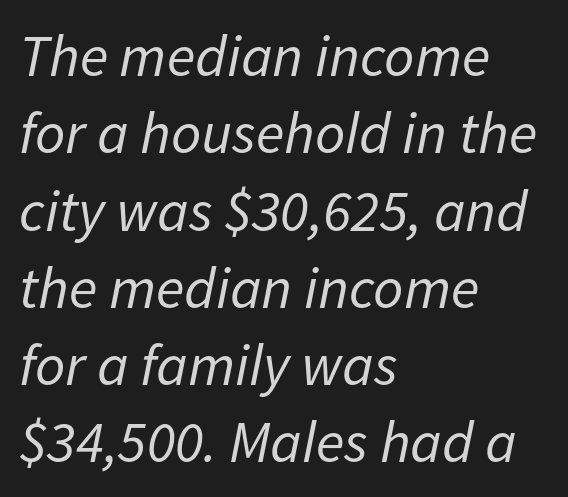
{"italic": "yes", "lean": "right", "slant_degrees": 11, "bold": "no", "weight": "regular", "width": "normal", "stroke_contrast": "low", "x_height": "medium", "monospaced": "no", "underline": "no", "align": "left", "line_spacing": "normal", "line_spacing_ratio": 1.31, "letter_spacing": "normal", "letter_spacing_em": 0.0, "glyph_px": 59}
